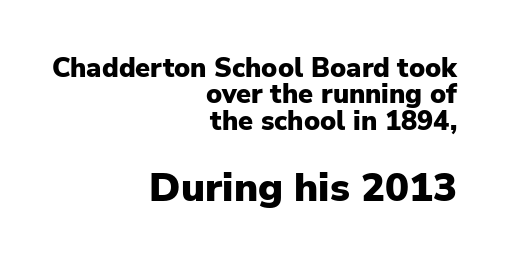
Underlining? Definitely not there. Regarding leading, the lines here are crowded together. The face used here has the dense, thick strokes of a bold. Note: smaller setting up top, larger setting below. In terms of posture, this sample is upright.
